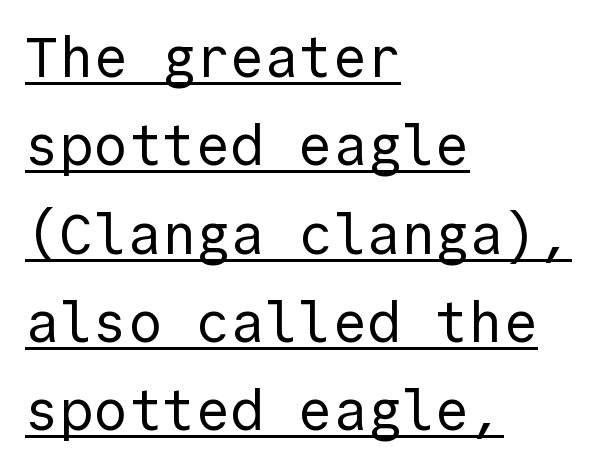
You can tell it's not italic because the verticals are truly vertical. This is sans-serif lettering, the kind often seen on screens and signage. Evenly set lines give the paragraph a standard silhouette. These characters rest on top of a visible drawn line. Think of a typewriter: that constant character pitch is what you see here. Casual observation: everything's shoved over to the left.
